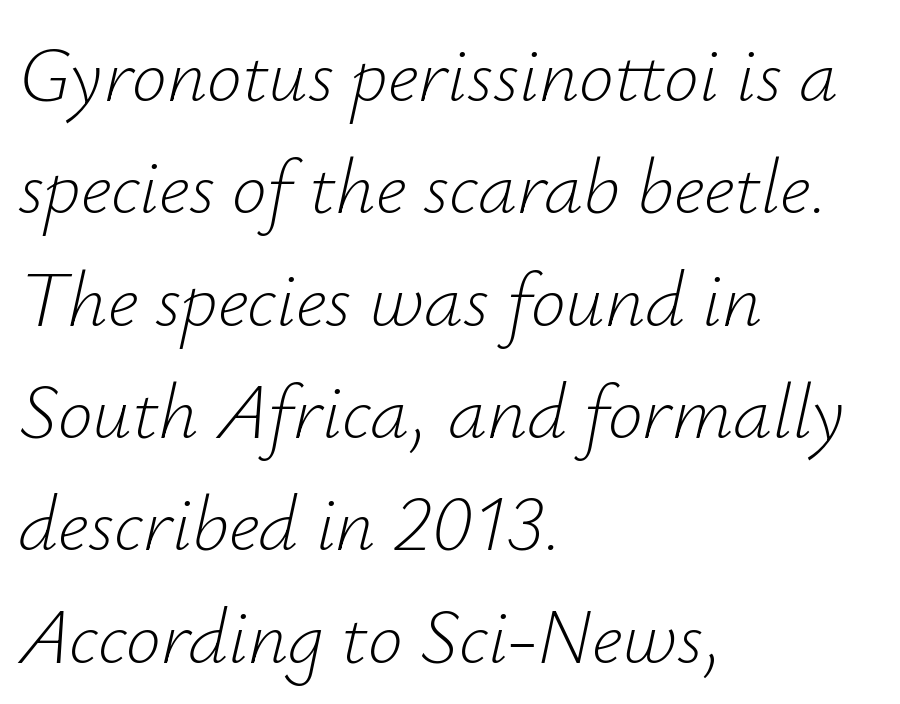
The image shows 78 px light type, italic (leaning right); set left-aligned, normal line spacing (1.44x), normal letter spacing, not underlined; low stroke contrast and a small x-height.
